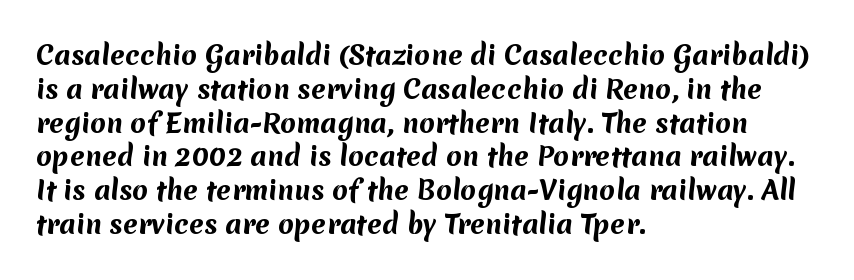
{"bold": "yes", "underline": "no", "align": "left", "line_spacing": "normal", "line_spacing_ratio": 1.3, "letter_spacing": "normal", "letter_spacing_em": 0.0, "glyph_px": 26}
